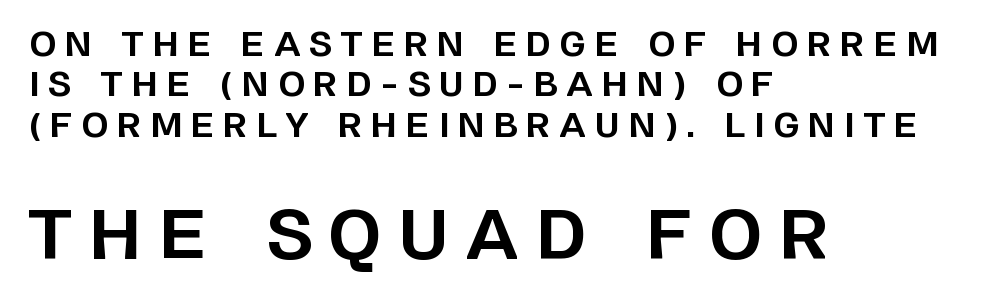
The image shows 68 px bold sans-serif type, upright; set left-aligned, line spacing 1.19x, unusually wide letter spacing (+0.27 em), not underlined; the second (bottom) block is 2.0x larger; low stroke contrast and a large x-height.
